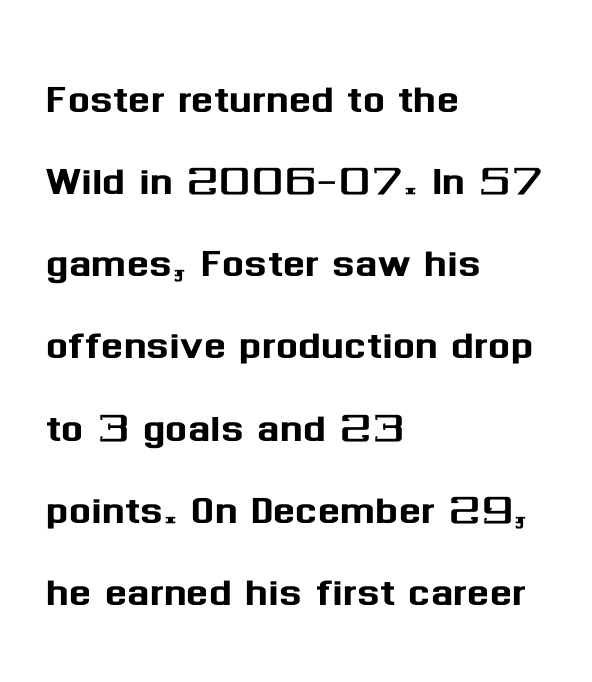
Q: Is the text italic (slanted)? A: No, it is upright.
Q: Is the typeface a serif or a sans-serif typeface? A: Sans-serif.
Q: Is the text underlined? A: No.
Q: How is the paragraph aligned? A: Left-aligned.
Q: Is the spacing between letters normal or unusually wide? A: Normal.
Q: Is the spacing between lines tight, normal or loose? A: Normal.
Q: Width (condensed, normal, or wide)? A: Normal.
Q: Stroke contrast? A: Medium.
Q: x-height? A: Medium.
Q: Monospaced? A: No.
